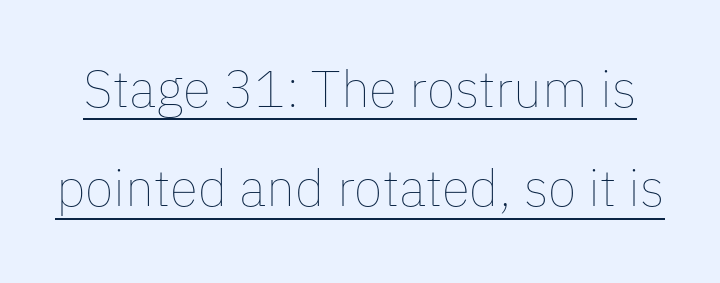
{"italic": "no", "bold": "no", "weight": "thin", "width": "normal", "stroke_contrast": "low", "x_height": "medium", "monospaced": "no", "underline": "yes", "line_spacing": "loose", "line_spacing_ratio": 1.91, "letter_spacing": "normal", "letter_spacing_em": 0.0, "glyph_px": 52}
